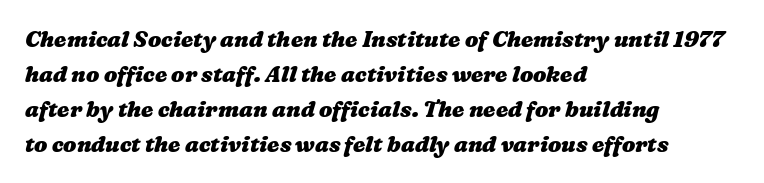
The image shows 22 px bold type; set left-aligned, normal line spacing (1.59x), normal letter spacing, not underlined.
